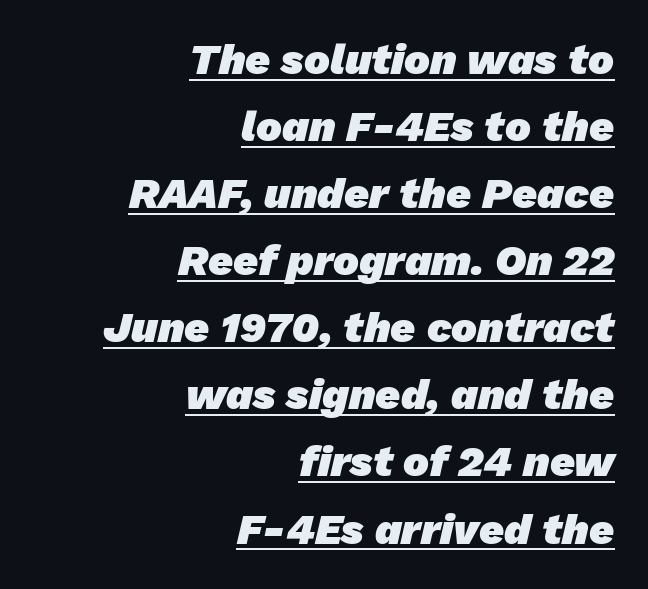
The image shows 43 px heavy sans-serif type; set right-aligned, normal line spacing (1.56x), normal letter spacing, underlined; low stroke contrast and a medium x-height.
